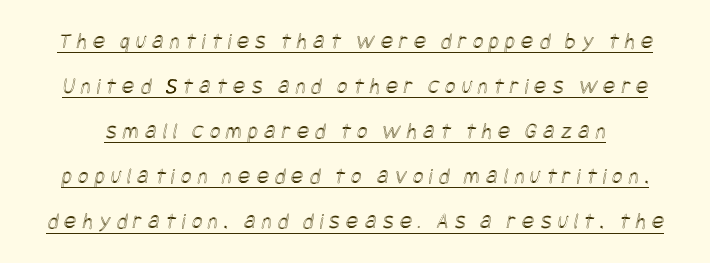
Loosely led — the rows are spread out. Notice how a bar underscores the lettering throughout. Does extra space separate the letters? Yes, quite a lot of it.
